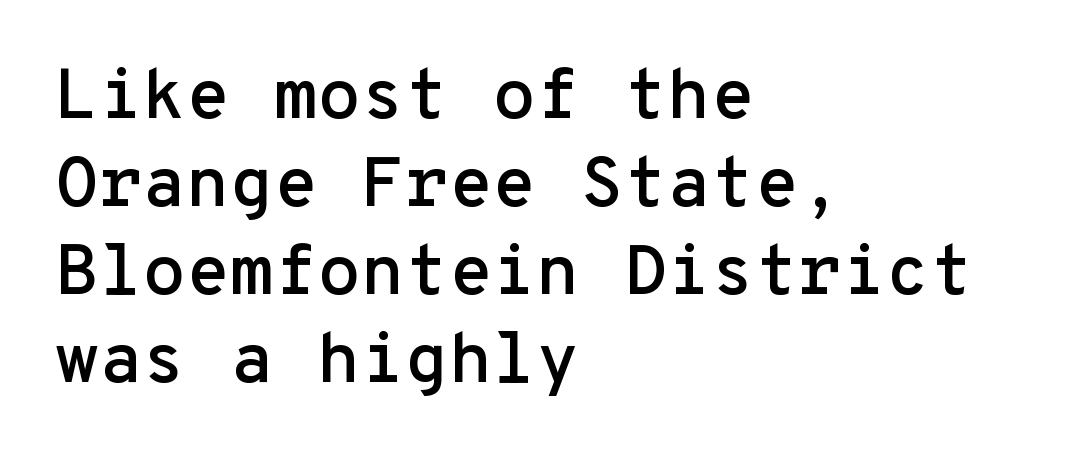
Q: Is the text italic (slanted)? A: No, it is upright.
Q: Is the typeface a serif or a sans-serif typeface? A: Sans-serif.
Q: Is the text underlined? A: No.
Q: How is the paragraph aligned? A: Left-aligned.
Q: Is the spacing between letters normal or unusually wide? A: Normal.
Q: Width (condensed, normal, or wide)? A: Normal.
Q: Stroke contrast? A: Low.
Q: x-height? A: Medium.
Q: Monospaced? A: Yes.
